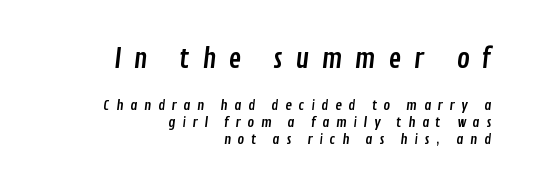
The image shows 27 px text type; set right-aligned, line spacing 1.21x, unusually wide letter spacing (+0.47 em), not underlined; the first (top) block is 1.93x larger.
